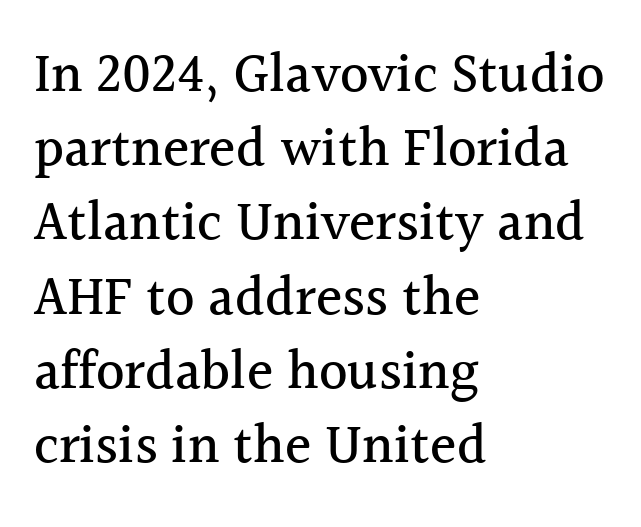
Q: Is the text italic (slanted)? A: No, it is upright.
Q: Is the typeface a serif or a sans-serif typeface? A: Serif.
Q: Is the text underlined? A: No.
Q: How is the paragraph aligned? A: Left-aligned.
Q: Is the spacing between letters normal or unusually wide? A: Normal.
Q: Is the spacing between lines tight, normal or loose? A: Normal.
Q: Width (condensed, normal, or wide)? A: Normal.
Q: x-height? A: Medium.
Q: Monospaced? A: No.
